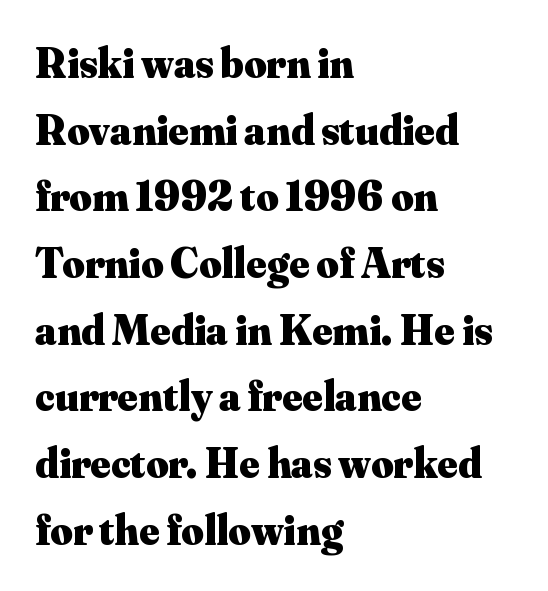
Does extra space separate the letters? No, they use regular spacing. How heavy is the stroke? Heavy — this is a bold. Vertical spacing — default. Note the varied advance widths — an 'i' is clearly narrower than an 'm'. The paragraph has a hard left edge and a soft right edge.
